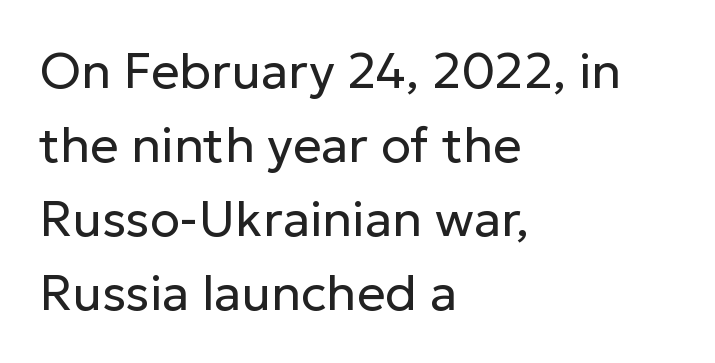
{"serif": "no", "italic": "no", "bold": "no", "weight": "regular", "width": "normal", "stroke_contrast": "low", "x_height": "medium", "monospaced": "no", "underline": "no", "align": "left", "line_spacing": "normal", "line_spacing_ratio": 1.48, "letter_spacing": "normal", "letter_spacing_em": 0.0, "glyph_px": 50}
